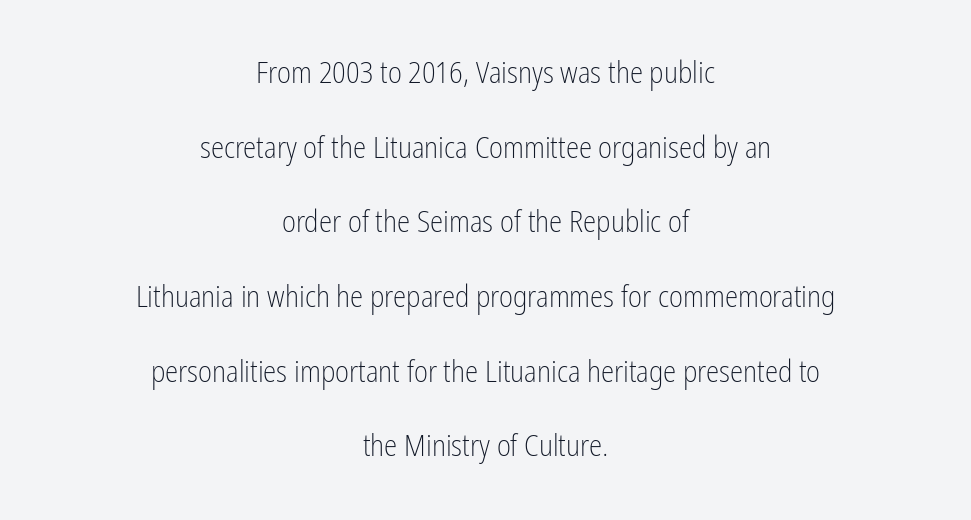
The line-height multiplier appears high, well above default. The font is comparable to plain body text, perhaps lighter. This is sans-serif lettering, the kind often seen on screens and signage. Posture: vertical. This rendering leaves character spacing at its baseline value. The letters advance in unequal steps, a hallmark of proportional type.
